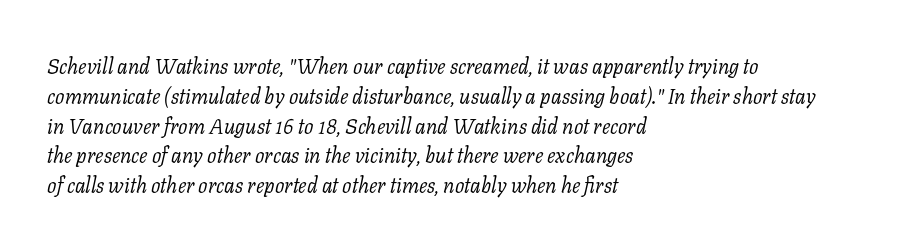
{"italic": "yes", "lean": "right", "slant_degrees": 11, "bold": "no", "underline": "no", "align": "left", "line_spacing": "normal", "line_spacing_ratio": 1.42, "letter_spacing": "normal", "letter_spacing_em": 0.0, "glyph_px": 21}
